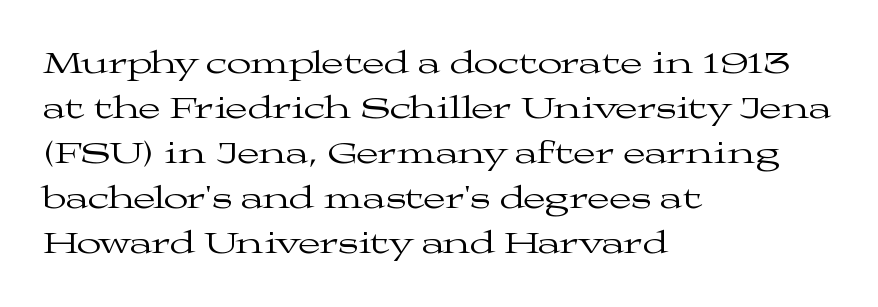
The image shows 32 px regular-weight, wide serif type, upright; set left-aligned, normal line spacing (1.41x), normal letter spacing, not underlined; medium stroke contrast and a medium x-height.
